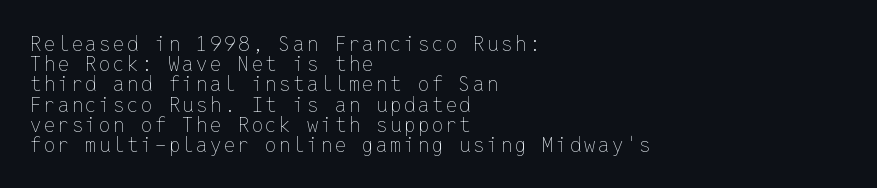
The image shows 20 px text type, upright; set left-aligned, tight line spacing (1.01x), not underlined.
